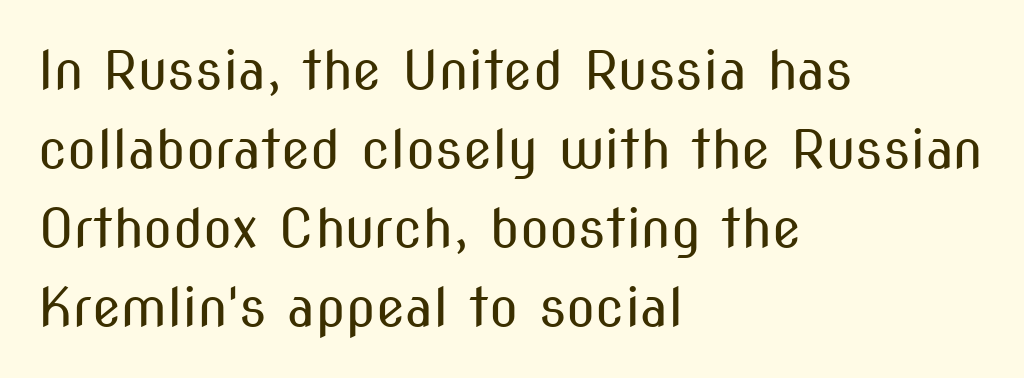
Characters remain perfectly vertical along every line. You could call the tracking neutral — neither tight nor loose. Check under the words: just untouched page. Examine the stroke ends and you'll find no serifs. The rag falls on the right side of this text block.
